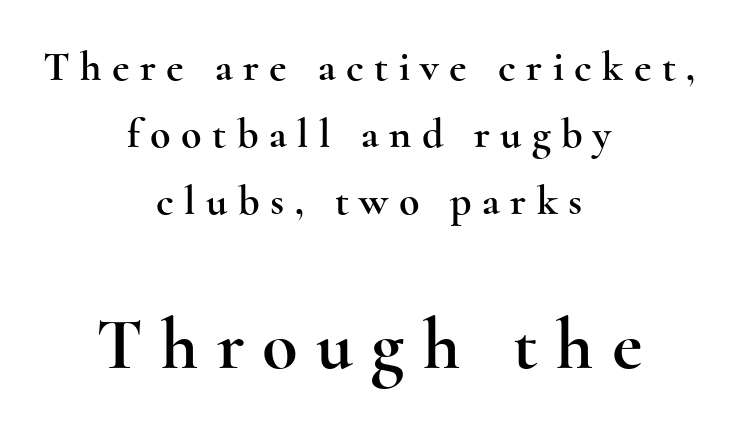
Every character sits straight up, as roman type does. Both edges are ragged and mirror each other, which tells us the setting is centered. Proportional: the letters do not fall into vertical columns. Leading: standard. Size hierarchy here favors the trailing block over the leading one. The zone under the glyphs is completely vacant.
